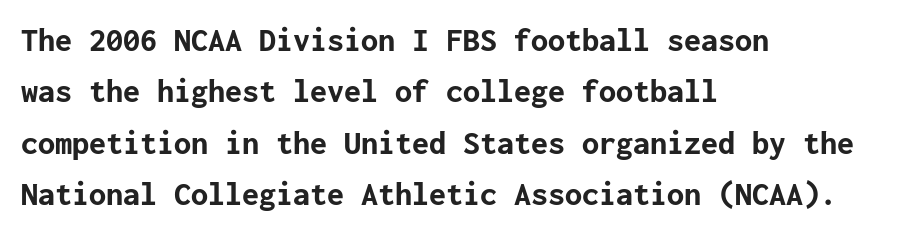
Q: Is the text bold? A: Yes.
Q: Is the text italic (slanted)? A: No, it is upright.
Q: Is the typeface a serif or a sans-serif typeface? A: Sans-serif.
Q: Is the text underlined? A: No.
Q: How is the paragraph aligned? A: Left-aligned.
Q: Is the spacing between letters normal or unusually wide? A: Normal.
Q: Is the spacing between lines tight, normal or loose? A: Normal.
Q: Width (condensed, normal, or wide)? A: Normal.
Q: Stroke contrast? A: Low.
Q: x-height? A: Medium.
